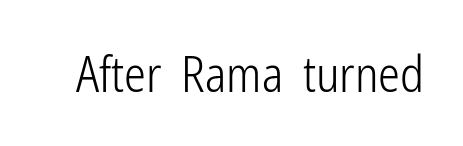
The image shows 49 px light, condensed sans-serif type, upright; set normal letter spacing, not underlined; low stroke contrast and a medium x-height.
